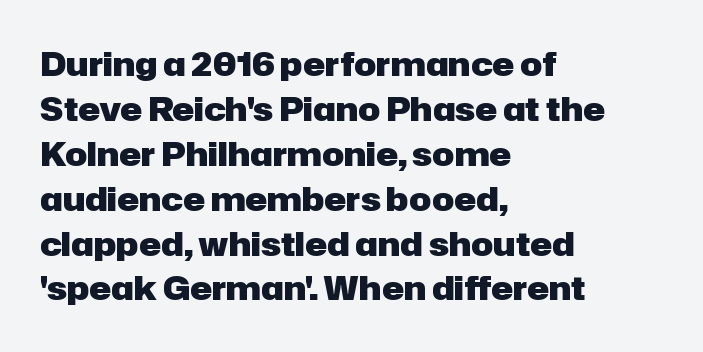
The image shows 33 px heavy sans-serif type, upright; set left-aligned, normal line spacing (1.36x), normal letter spacing, not underlined; low stroke contrast and a medium x-height.
